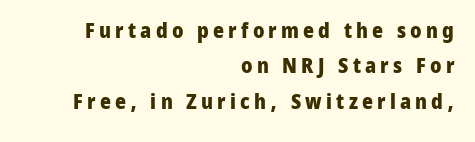
{"italic": "no", "bold": "yes", "underline": "no", "align": "right", "line_spacing": "normal", "line_spacing_ratio": 1.69, "letter_spacing": "wide", "letter_spacing_em": 0.2, "glyph_px": 21}
